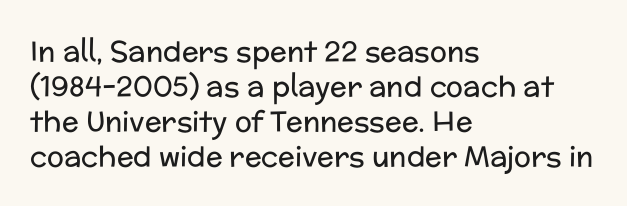
{"serif": "no", "italic": "no", "bold": "no", "weight": "regular", "width": "normal", "stroke_contrast": "low", "x_height": "medium", "monospaced": "no", "underline": "no", "align": "left", "line_spacing": "normal", "line_spacing_ratio": 1.25, "letter_spacing": "normal", "letter_spacing_em": 0.0, "glyph_px": 28}
